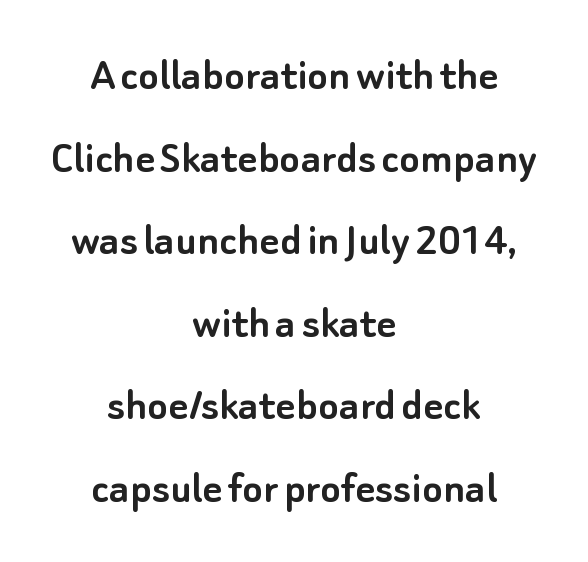
{"serif": "no", "italic": "no", "width": "normal", "stroke_contrast": "low", "x_height": "small", "monospaced": "no", "underline": "no", "align": "center", "line_spacing_ratio": 1.72, "letter_spacing": "normal", "letter_spacing_em": 0.0, "glyph_px": 48}
